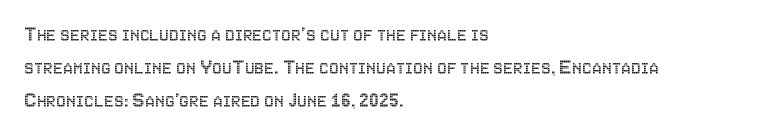
The image shows 22 px text type, upright; set left-aligned, normal line spacing (1.5x), normal letter spacing, not underlined.
